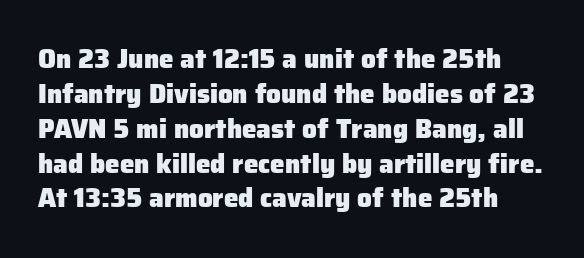
{"italic": "no", "bold": "yes", "underline": "no", "line_spacing": "normal", "line_spacing_ratio": 1.34, "letter_spacing": "normal", "letter_spacing_em": 0.0, "glyph_px": 26}
